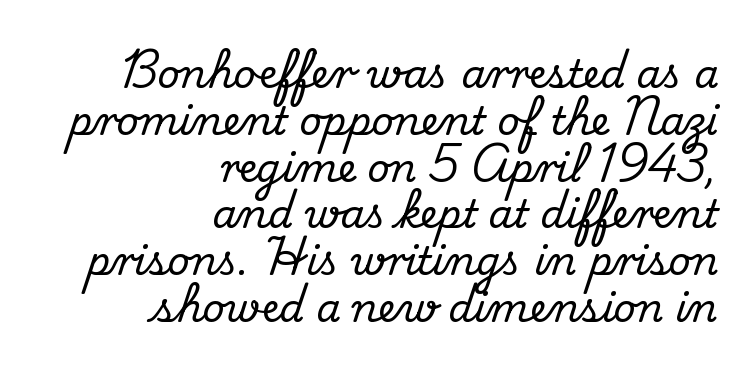
Q: Is the text italic (slanted)? A: Yes.
Q: Is the typeface a serif or a sans-serif typeface? A: Serif.
Q: Is the text underlined? A: No.
Q: How is the paragraph aligned? A: Right-aligned.
Q: Is the spacing between letters normal or unusually wide? A: Normal.
Q: Width (condensed, normal, or wide)? A: Normal.
Q: Stroke contrast? A: Medium.
Q: x-height? A: Small.
Q: Monospaced? A: No.
